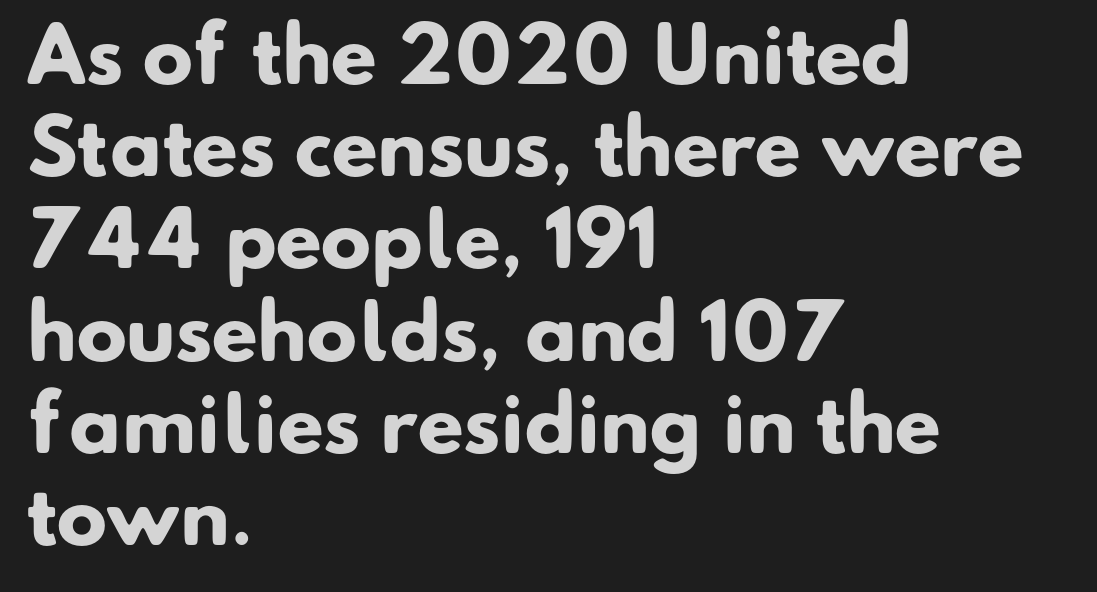
Heavy, bold letterforms. Letterform terminals end flat and unadorned throughout the passage. Varying glyph widths throughout — classic text-font behaviour. The string is rendered with underlining switched off. The setting favours the left margin, as ordinary paragraphs usually do. The type is set solid horizontally, with unmodified tracking.
